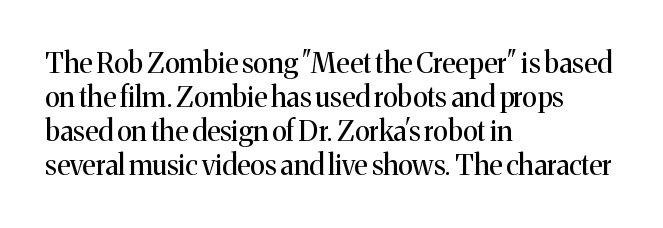
Posture: vertical. The text was rendered using a seriffed face with decorative stroke endings. Vertical stems look standard width or narrower in stroke. Nobody touched the tracking dial on this one. Leftover space on each line is placed entirely after the last word. Decoration check: the copy has no underline.
